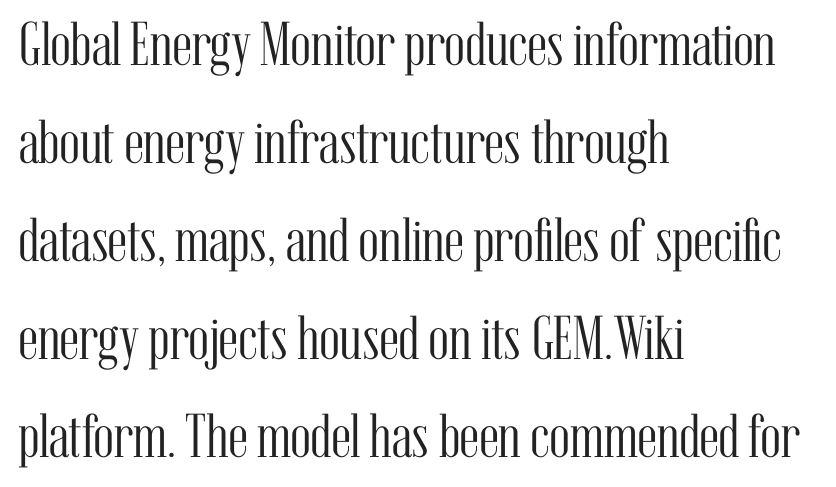
Look at the tracking — it's just the regular setting, nothing added. Normally led — the rows are evenly, conventionally spaced. Clear beneath every line of the passage. The letters look calm and open, with moderate or lighter stems. The type sits square on the baseline with zero lean. The face used here is proportionally spaced, like ordinary book or web type.
